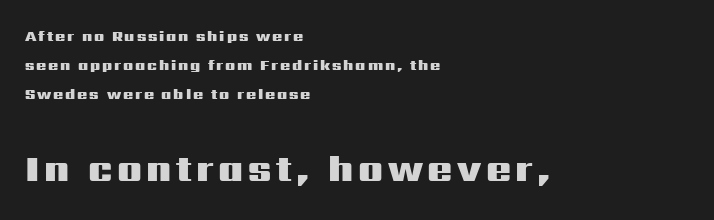
The rendering uses a bold face; every stroke is thick and dark. Each row of text sits above clean, open space. The later block is typeset at a bigger size than the earlier block. Leftover space on each line is placed entirely after the last word.
